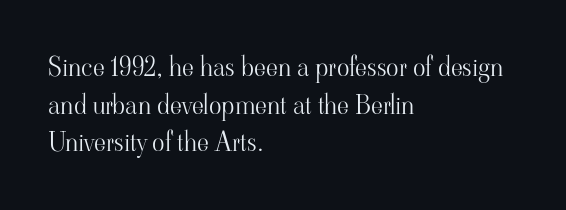
Q: Is the text bold? A: No.
Q: Is the text italic (slanted)? A: No, it is upright.
Q: Is the text underlined? A: No.
Q: How is the paragraph aligned? A: Left-aligned.
Q: Is the spacing between letters normal or unusually wide? A: Normal.
Q: Is the spacing between lines tight, normal or loose? A: Normal.
